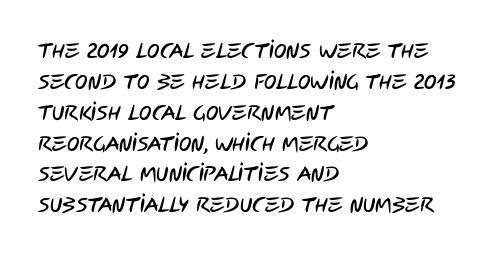
The image shows 21 px text type; set left-aligned, normal line spacing (1.47x), normal letter spacing, not underlined.
